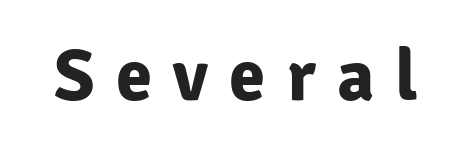
Plenty of ink on the page — the face is bold. The tracking jumps out immediately: characters are airy and widely separated. Looks like regular typesetting: each glyph gets only the width it needs. Type without underlining.
